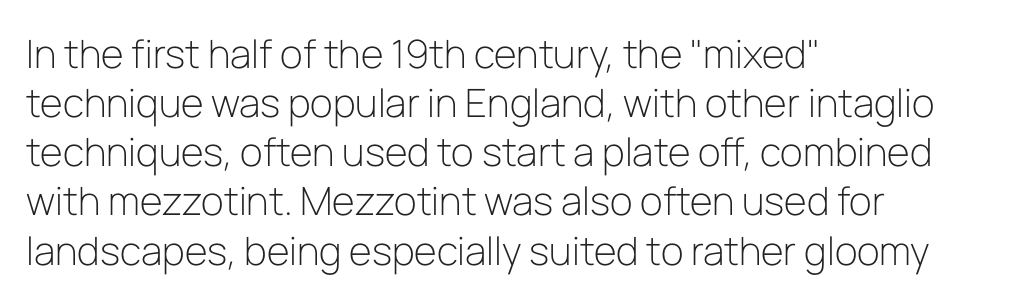
Q: Is the text bold? A: No.
Q: Is the text italic (slanted)? A: No, it is upright.
Q: Is the typeface a serif or a sans-serif typeface? A: Sans-serif.
Q: Is the text underlined? A: No.
Q: How is the paragraph aligned? A: Left-aligned.
Q: Is the spacing between letters normal or unusually wide? A: Normal.
Q: Is the spacing between lines tight, normal or loose? A: Normal.
Q: Width (condensed, normal, or wide)? A: Normal.
Q: Stroke contrast? A: Low.
Q: x-height? A: Medium.
Q: Monospaced? A: No.
